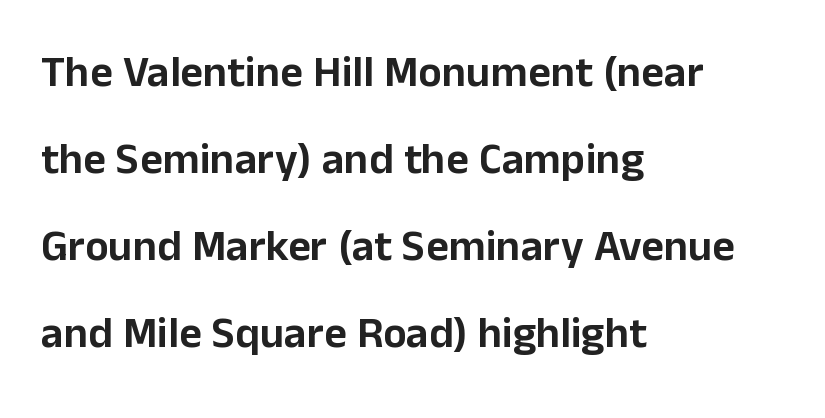
{"serif": "no", "italic": "no", "width": "normal", "stroke_contrast": "low", "x_height": "medium", "monospaced": "no", "underline": "no", "align": "left", "line_spacing": "loose", "line_spacing_ratio": 1.98, "letter_spacing": "normal", "letter_spacing_em": 0.0, "glyph_px": 44}
